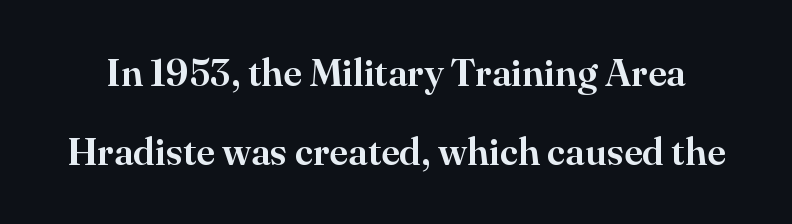
{"serif": "yes", "italic": "no", "width": "normal", "stroke_contrast": "high", "x_height": "small", "monospaced": "no", "underline": "no", "line_spacing": "loose", "line_spacing_ratio": 2.08, "letter_spacing": "normal", "letter_spacing_em": 0.0, "glyph_px": 38}
